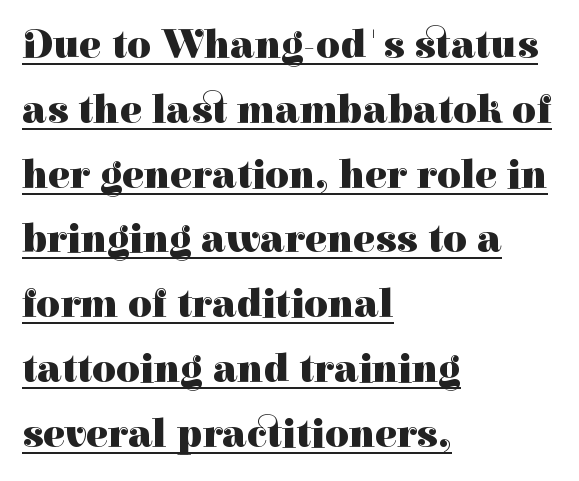
{"serif": "yes", "italic": "no", "bold": "yes", "weight": "heavy", "width": "normal", "stroke_contrast": "high", "x_height": "medium", "monospaced": "no", "underline": "yes", "align": "left", "line_spacing": "normal", "line_spacing_ratio": 1.58, "letter_spacing": "normal", "letter_spacing_em": 0.0, "glyph_px": 41}
